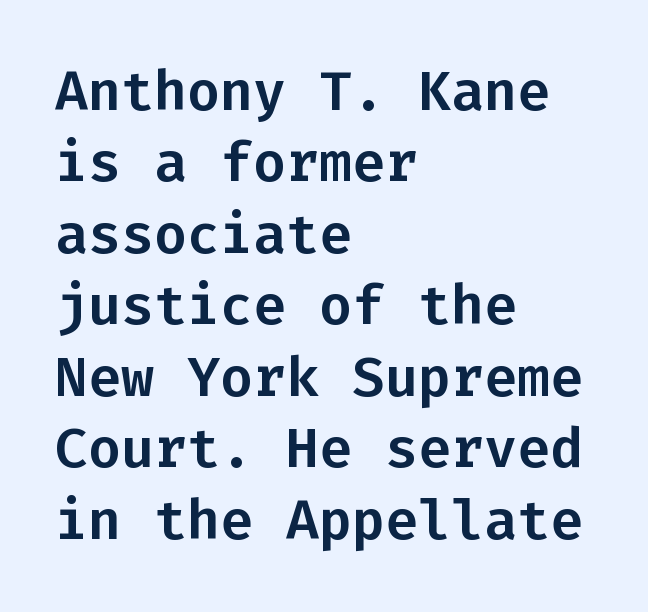
Quick note: interline space is typical. Think of a typewriter: that constant character pitch is what you see here. The paragraph shown leans on its left margin. The glyphs in this specimen are sans serif.
